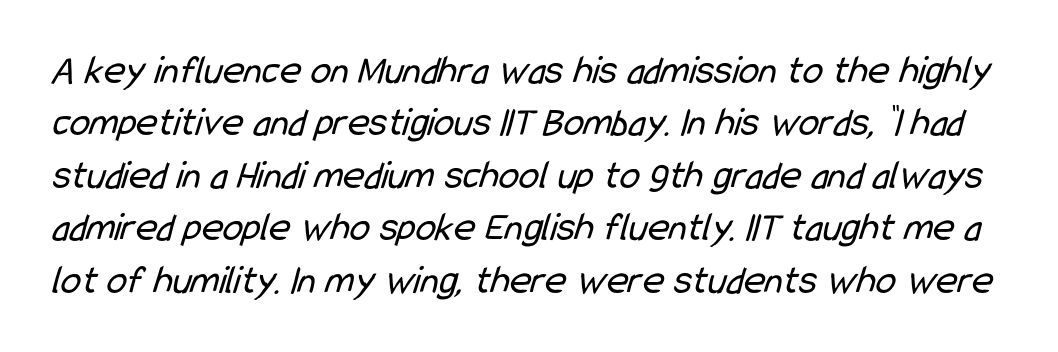
{"serif": "no", "bold": "no", "weight": "regular", "width": "condensed", "stroke_contrast": "low", "x_height": "medium", "monospaced": "no", "underline": "no", "line_spacing": "normal", "line_spacing_ratio": 1.28, "letter_spacing": "normal", "letter_spacing_em": 0.0, "glyph_px": 41}
